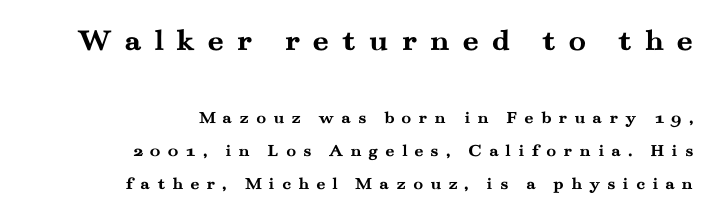
What stands out about the letter spacing? Its width — letters are far apart. Bigger letters appear in the top chunk; the bottom chunk is reduced. Any mark beneath the type? The region is blank. Varying glyph widths throughout — classic text-font behaviour. The lettering holds an erect, upright posture throughout.
